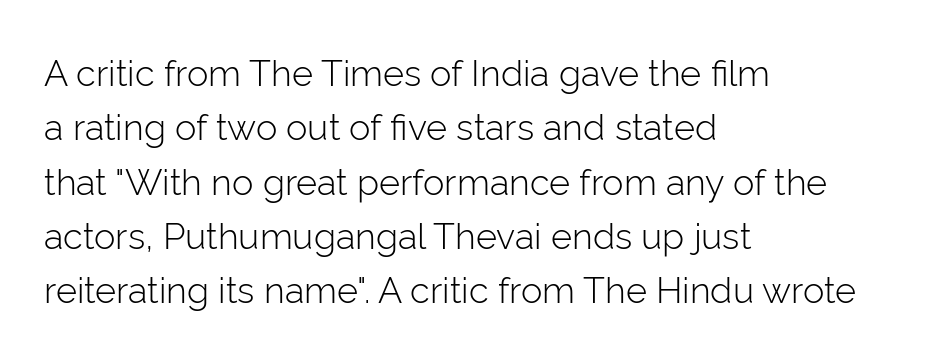
Q: Is the text bold? A: No.
Q: Is the text italic (slanted)? A: No, it is upright.
Q: Is the typeface a serif or a sans-serif typeface? A: Sans-serif.
Q: Is the text underlined? A: No.
Q: How is the paragraph aligned? A: Left-aligned.
Q: Is the spacing between letters normal or unusually wide? A: Normal.
Q: Is the spacing between lines tight, normal or loose? A: Normal.
Q: Width (condensed, normal, or wide)? A: Normal.
Q: Stroke contrast? A: Low.
Q: x-height? A: Medium.
Q: Monospaced? A: No.
